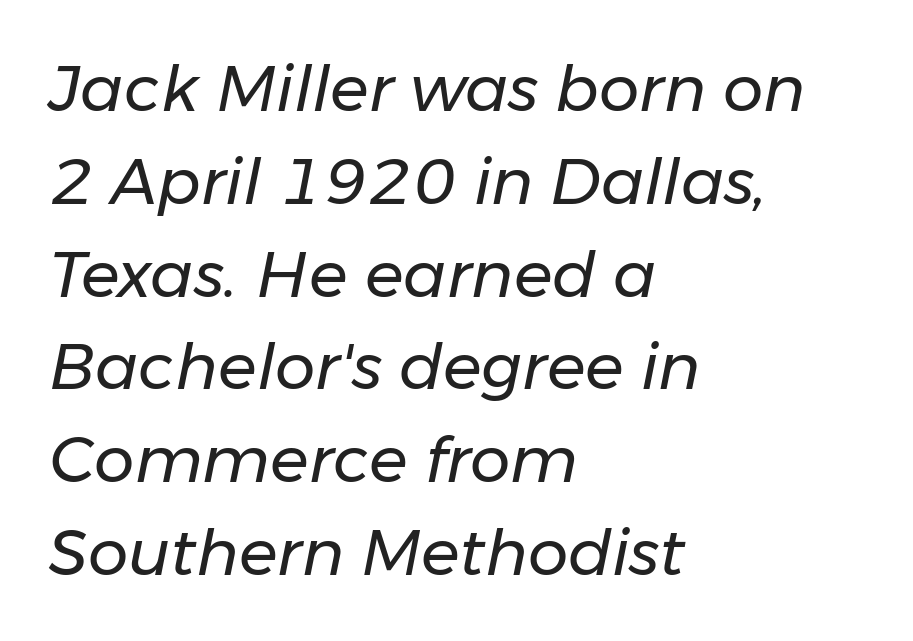
Q: Is the text bold? A: No.
Q: Is the text italic (slanted)? A: Yes, it leans right by about 11 degrees.
Q: Is the text underlined? A: No.
Q: How is the paragraph aligned? A: Left-aligned.
Q: Is the spacing between letters normal or unusually wide? A: Normal.
Q: Is the spacing between lines tight, normal or loose? A: Normal.
Q: Width (condensed, normal, or wide)? A: Normal.
Q: Stroke contrast? A: Low.
Q: x-height? A: Medium.
Q: Monospaced? A: No.
